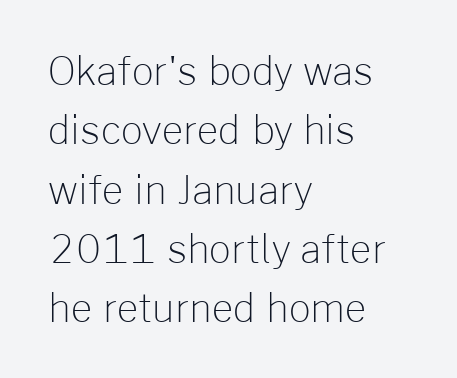
Q: Is the text bold? A: No.
Q: Is the text italic (slanted)? A: No, it is upright.
Q: Is the typeface a serif or a sans-serif typeface? A: Sans-serif.
Q: Is the text underlined? A: No.
Q: How is the paragraph aligned? A: Left-aligned.
Q: Is the spacing between letters normal or unusually wide? A: Normal.
Q: Is the spacing between lines tight, normal or loose? A: Normal.
Q: Width (condensed, normal, or wide)? A: Normal.
Q: Stroke contrast? A: Low.
Q: x-height? A: Medium.
Q: Monospaced? A: No.
